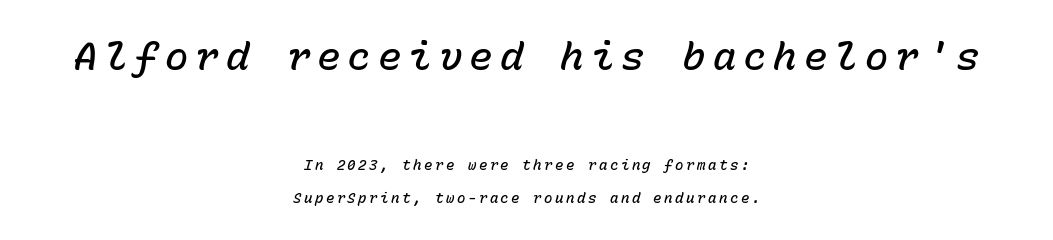
Visually the block forms a symmetrical silhouette, jagged on both flanks. Notice the wide empty band between every row — that's loose leading. Is this a fixed-width face? Yes — each glyph sits in an identical cell. A bare baseline throughout the passage.
